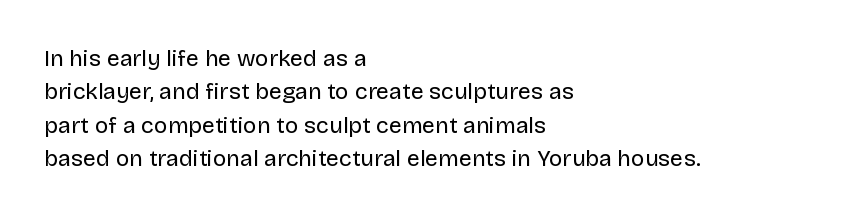
Q: Is the text bold? A: No.
Q: Is the text italic (slanted)? A: No, it is upright.
Q: Is the text underlined? A: No.
Q: How is the paragraph aligned? A: Left-aligned.
Q: Is the spacing between letters normal or unusually wide? A: Normal.
Q: Is the spacing between lines tight, normal or loose? A: Normal.
